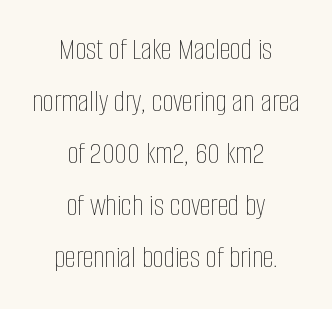
No italicization has been applied; the sample stays upright. This rendering features lettering with no underline. Each word holds together tightly as a unit, with standard inter-letter gaps. Each letter keeps its own natural width here, so spacing adapts to shape.
